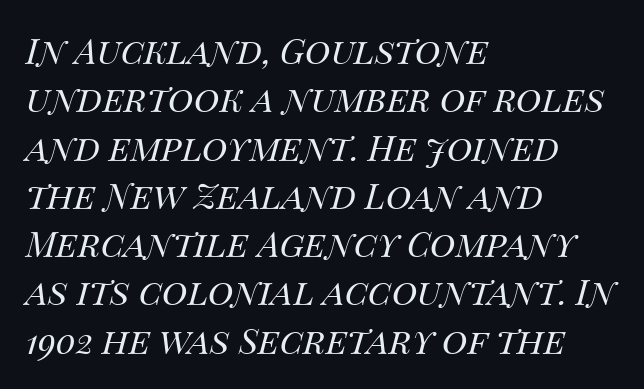
Q: Is the text bold? A: No.
Q: Is the text italic (slanted)? A: Yes, it leans right by about 14 degrees.
Q: Is the text underlined? A: No.
Q: How is the paragraph aligned? A: Left-aligned.
Q: Is the spacing between letters normal or unusually wide? A: Normal.
Q: Is the spacing between lines tight, normal or loose? A: Normal.
Q: Width (condensed, normal, or wide)? A: Normal.
Q: Stroke contrast? A: Medium.
Q: x-height? A: Large.
Q: Monospaced? A: No.
